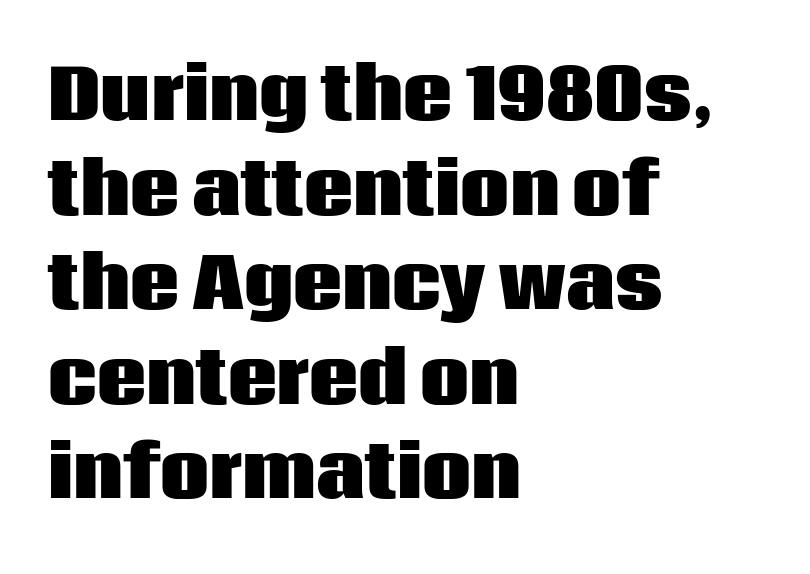
{"serif": "no", "italic": "no", "bold": "yes", "weight": "heavy", "width": "normal", "stroke_contrast": "low", "x_height": "large", "monospaced": "no", "underline": "no", "align": "left", "line_spacing": "normal", "line_spacing_ratio": 1.37, "letter_spacing": "normal", "letter_spacing_em": 0.0, "glyph_px": 69}
